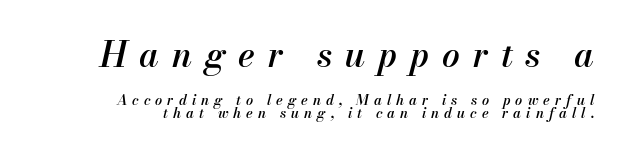
{"italic": "yes", "lean": "right", "slant_degrees": 13, "bold": "semi", "weight": "semibold", "width": "normal", "stroke_contrast": "medium", "x_height": "small", "monospaced": "no", "underline": "no", "align": "right", "line_spacing": "tight", "line_spacing_ratio": 0.96, "letter_spacing": "wide", "letter_spacing_em": 0.36, "larger_block": "first", "size_ratio": 2.5, "glyph_px": 35}
